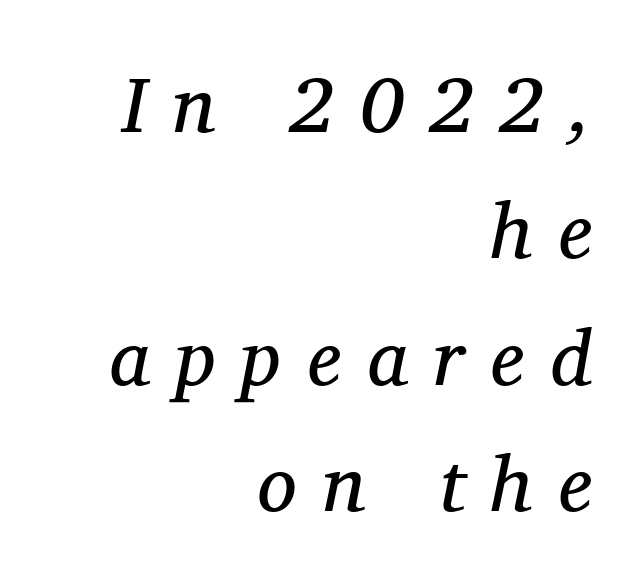
{"serif": "yes", "italic": "yes", "lean": "right", "slant_degrees": 11, "bold": "no", "weight": "regular", "width": "normal", "stroke_contrast": "medium", "x_height": "medium", "monospaced": "no", "underline": "no", "align": "right", "line_spacing": "normal", "line_spacing_ratio": 1.6, "letter_spacing": "wide", "letter_spacing_em": 0.33, "glyph_px": 79}
